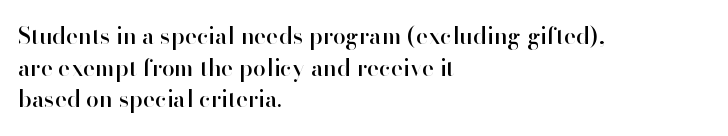
Q: Is the text italic (slanted)? A: No, it is upright.
Q: Is the text underlined? A: No.
Q: How is the paragraph aligned? A: Left-aligned.
Q: Is the spacing between letters normal or unusually wide? A: Normal.
Q: Is the spacing between lines tight, normal or loose? A: Normal.
